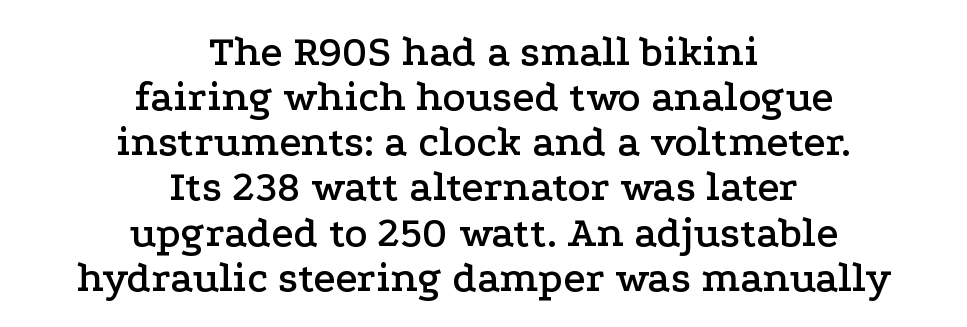
Q: Is the text italic (slanted)? A: No, it is upright.
Q: Is the typeface a serif or a sans-serif typeface? A: Serif.
Q: Is the text underlined? A: No.
Q: How is the paragraph aligned? A: Centered.
Q: Is the spacing between letters normal or unusually wide? A: Normal.
Q: Is the spacing between lines tight, normal or loose? A: Tight.
Q: Width (condensed, normal, or wide)? A: Wide.
Q: Stroke contrast? A: Low.
Q: x-height? A: Medium.
Q: Monospaced? A: No.
